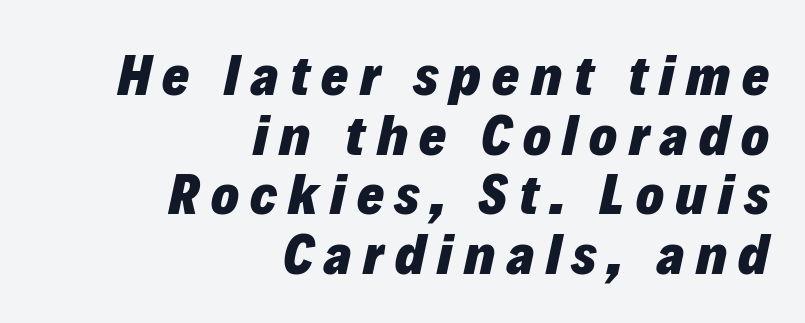
This block would grow much taller if given ordinary leading; it's compressed now. The axis of the letterforms is tilted away from vertical. Line endings align vertically; line beginnings do not. These words are printed bold, with thick strokes throughout. These lines have a slow, spaced-out rhythm from letter to letter.
